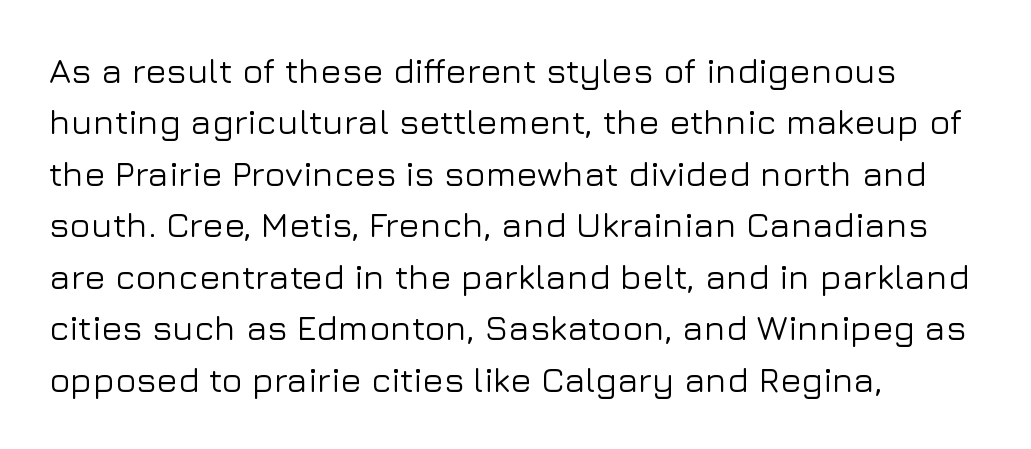
The image shows 35 px sans-serif type, upright; set left-aligned, normal line spacing (1.47x), normal letter spacing, not underlined; low stroke contrast and a medium x-height.
